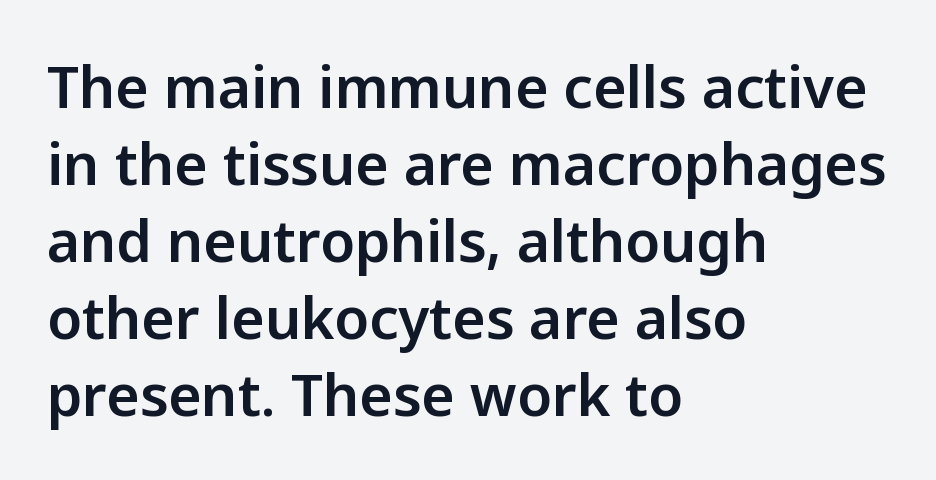
Q: Is the text italic (slanted)? A: No, it is upright.
Q: Is the typeface a serif or a sans-serif typeface? A: Sans-serif.
Q: Is the text underlined? A: No.
Q: How is the paragraph aligned? A: Left-aligned.
Q: Is the spacing between letters normal or unusually wide? A: Normal.
Q: Is the spacing between lines tight, normal or loose? A: Normal.
Q: Width (condensed, normal, or wide)? A: Normal.
Q: Stroke contrast? A: Low.
Q: x-height? A: Medium.
Q: Monospaced? A: No.
